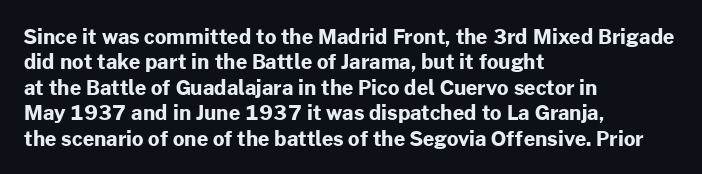
{"italic": "no", "bold": "yes", "underline": "no", "align": "left", "line_spacing": "normal", "line_spacing_ratio": 1.27, "letter_spacing": "normal", "letter_spacing_em": 0.0, "glyph_px": 20}
